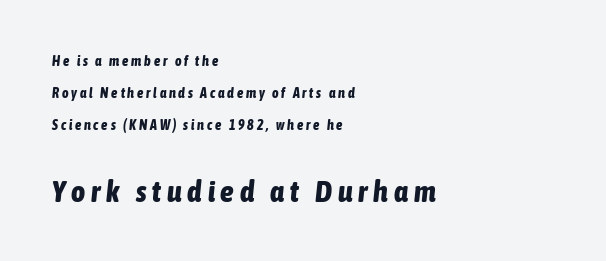
Strong, thick strokes mark this as bold type. Compared with ordinary roman type, these characters are visibly tilted. The block sitting lower on the canvas is the one with enlarged characters. Check under the words: just untouched page. Honestly, the letter spacing is so wide it's the main thing you notice.
